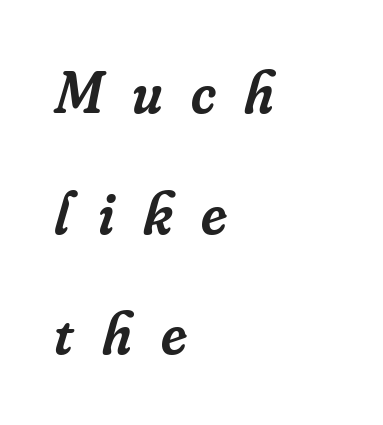
Q: Is the text bold? A: Semi-bold.
Q: Is the text italic (slanted)? A: Yes, it leans right by about 16 degrees.
Q: Is the typeface a serif or a sans-serif typeface? A: Serif.
Q: Is the text underlined? A: No.
Q: How is the paragraph aligned? A: Left-aligned.
Q: Is the spacing between letters normal or unusually wide? A: Unusually wide.
Q: Is the spacing between lines tight, normal or loose? A: Loose.
Q: Width (condensed, normal, or wide)? A: Normal.
Q: Stroke contrast? A: Low.
Q: x-height? A: Small.
Q: Monospaced? A: No.
